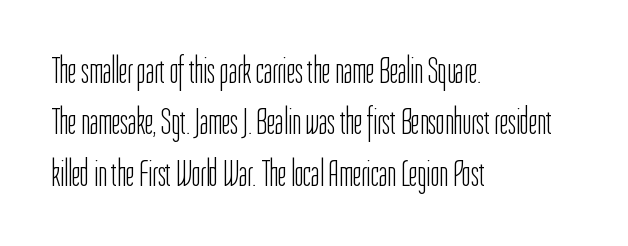
{"serif": "no", "italic": "no", "bold": "no", "weight": "light", "width": "condensed", "stroke_contrast": "low", "x_height": "medium", "monospaced": "no", "underline": "no", "align": "left", "line_spacing": "normal", "line_spacing_ratio": 1.39, "letter_spacing": "normal", "letter_spacing_em": 0.0, "glyph_px": 37}
